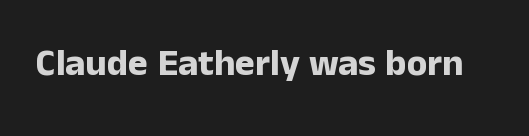
The image shows 38 px bold sans-serif type, upright; set normal letter spacing, not underlined; low stroke contrast and a medium x-height.
